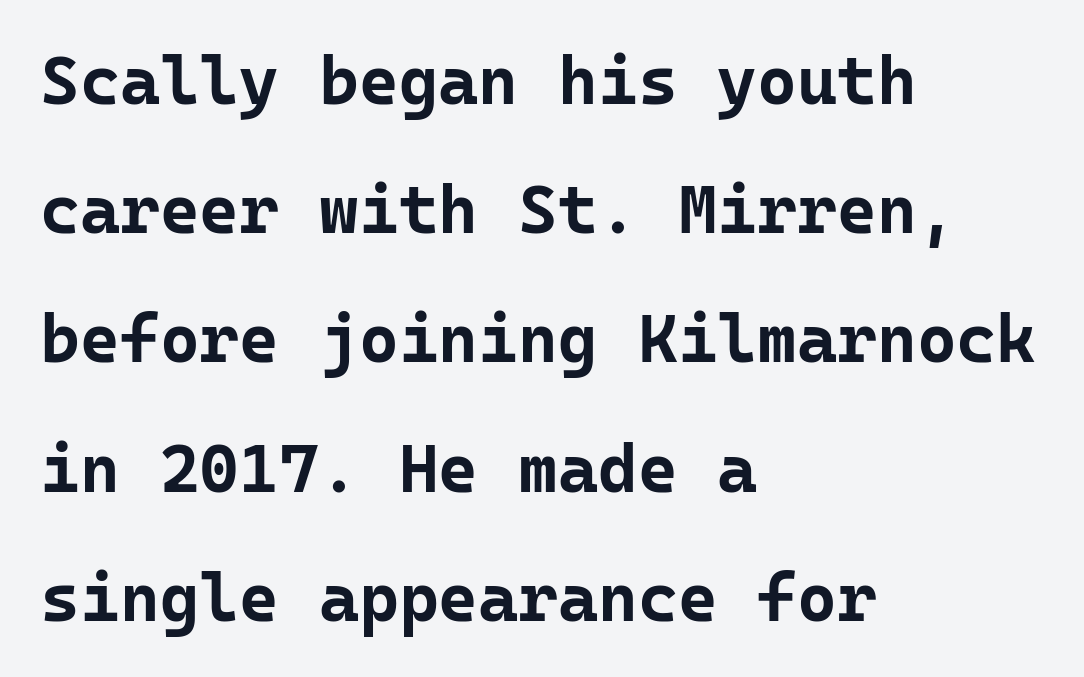
The image shows 68 px bold sans-serif type, upright, monospaced; set left-aligned, loose line spacing (1.9x), normal letter spacing, not underlined; low stroke contrast and a medium x-height.
